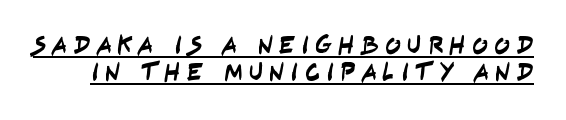
The image shows 26 px text type; set tight line spacing (1.03x), unusually wide letter spacing (+0.23 em), underlined.
